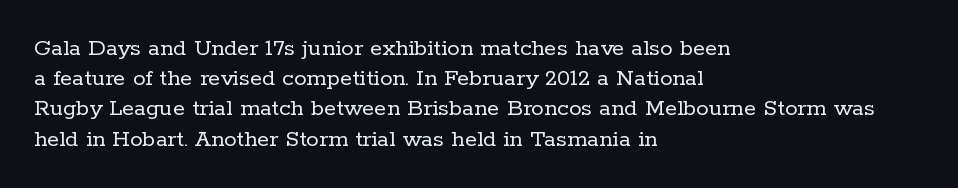
In terms of posture, this sample is upright. The rendering keeps characters at their native spacing. Caption: face not bold, strokes unweighted. The string is rendered with underlining switched off. Horizontal alignment here is leftward, the default for most running prose.
